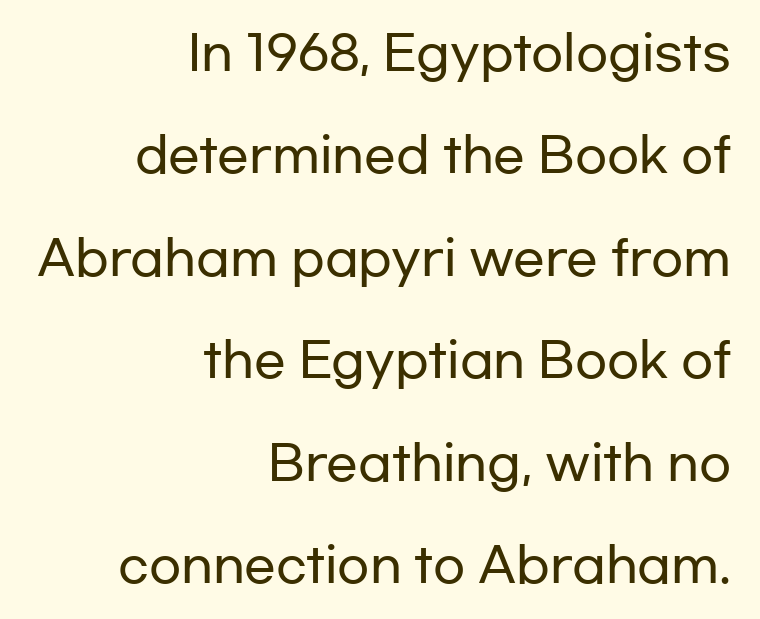
{"serif": "no", "italic": "no", "width": "wide", "stroke_contrast": "low", "x_height": "medium", "monospaced": "no", "underline": "no", "align": "right", "line_spacing": "loose", "line_spacing_ratio": 2.18, "letter_spacing": "normal", "letter_spacing_em": 0.0, "glyph_px": 47}
